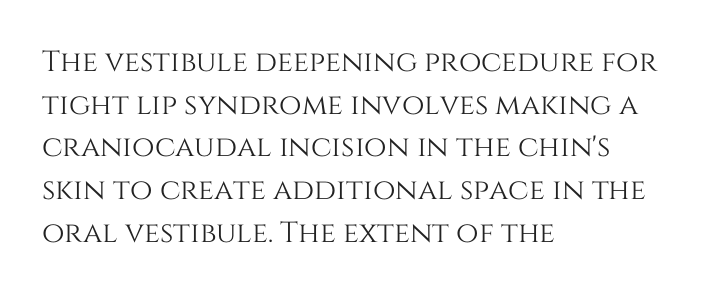
Q: Is the text italic (slanted)? A: No, it is upright.
Q: Is the text underlined? A: No.
Q: How is the paragraph aligned? A: Left-aligned.
Q: Is the spacing between letters normal or unusually wide? A: Normal.
Q: Is the spacing between lines tight, normal or loose? A: Normal.
Q: Width (condensed, normal, or wide)? A: Normal.
Q: Stroke contrast? A: Medium.
Q: x-height? A: Large.
Q: Monospaced? A: No.
